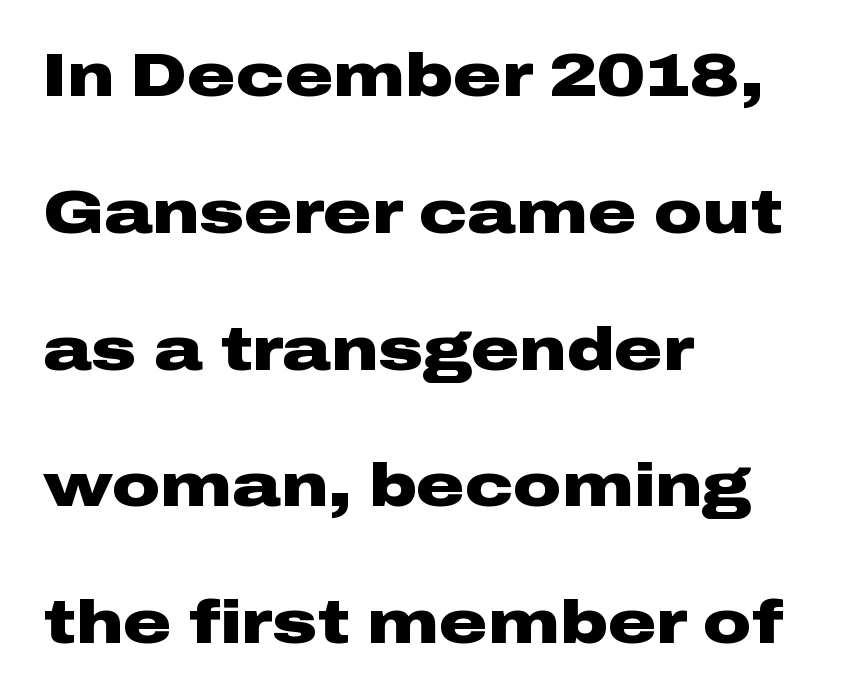
Q: Is the text bold? A: Yes.
Q: Is the text italic (slanted)? A: No, it is upright.
Q: Is the typeface a serif or a sans-serif typeface? A: Sans-serif.
Q: Is the text underlined? A: No.
Q: How is the paragraph aligned? A: Left-aligned.
Q: Is the spacing between letters normal or unusually wide? A: Normal.
Q: Is the spacing between lines tight, normal or loose? A: Loose.
Q: Width (condensed, normal, or wide)? A: Wide.
Q: Stroke contrast? A: Low.
Q: x-height? A: Medium.
Q: Monospaced? A: No.
